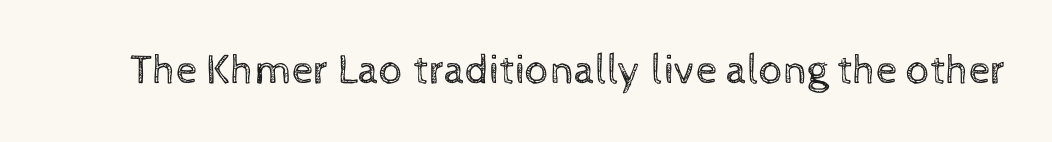
The image shows 42 px regular-weight type, upright; set normal letter spacing, not underlined; a medium x-height.
